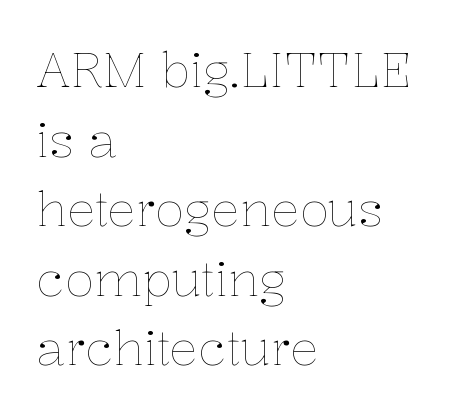
Q: Is the text bold? A: No.
Q: Is the text italic (slanted)? A: No, it is upright.
Q: Is the text underlined? A: No.
Q: How is the paragraph aligned? A: Left-aligned.
Q: Is the spacing between letters normal or unusually wide? A: Normal.
Q: Is the spacing between lines tight, normal or loose? A: Normal.
Q: Width (condensed, normal, or wide)? A: Normal.
Q: Stroke contrast? A: Low.
Q: x-height? A: Medium.
Q: Monospaced? A: No.
